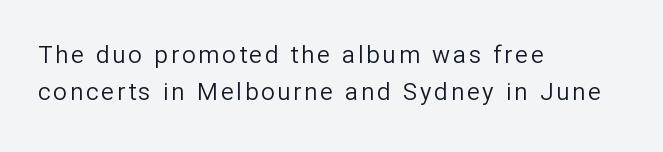
Q: Is the text bold? A: No.
Q: Is the text italic (slanted)? A: No, it is upright.
Q: Is the text underlined? A: No.
Q: How is the paragraph aligned? A: Left-aligned.
Q: Is the spacing between lines tight, normal or loose? A: Normal.
